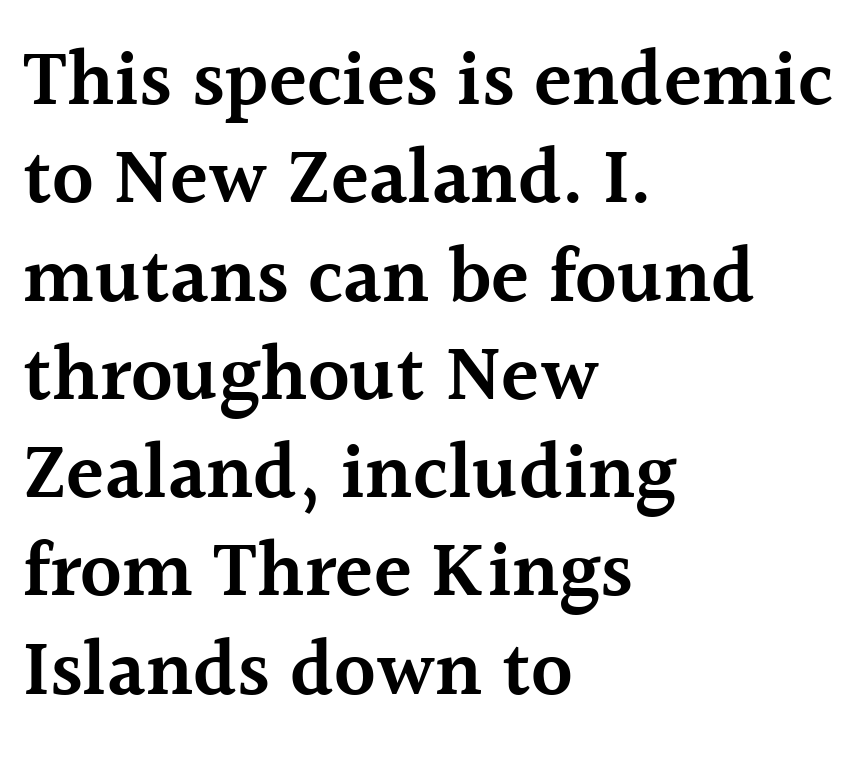
Q: Is the text bold? A: Semi-bold.
Q: Is the text italic (slanted)? A: No, it is upright.
Q: Is the typeface a serif or a sans-serif typeface? A: Serif.
Q: Is the text underlined? A: No.
Q: How is the paragraph aligned? A: Left-aligned.
Q: Is the spacing between letters normal or unusually wide? A: Normal.
Q: Is the spacing between lines tight, normal or loose? A: Normal.
Q: Width (condensed, normal, or wide)? A: Normal.
Q: x-height? A: Medium.
Q: Monospaced? A: No.
